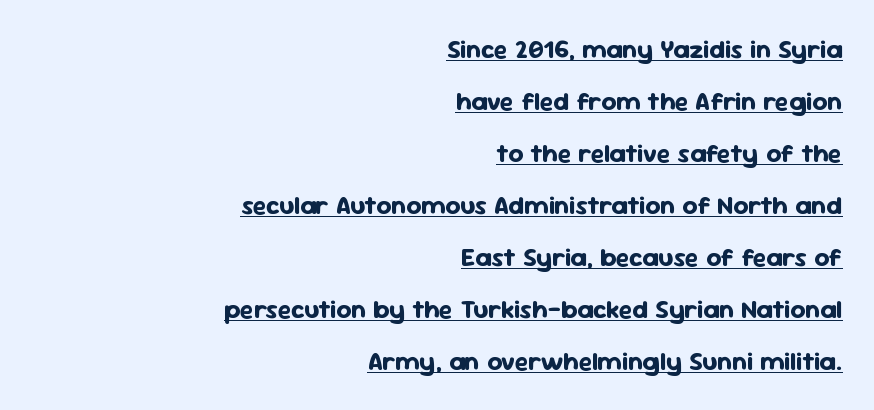
The image shows 26 px bold type, upright; set right-aligned, loose line spacing (2.0x), normal letter spacing, underlined.
